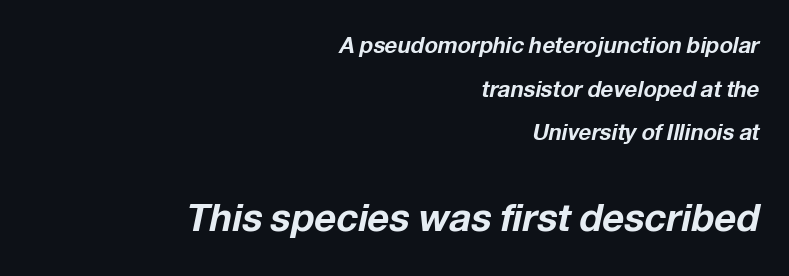
{"italic": "yes", "lean": "right", "slant_degrees": 12, "bold": "yes", "weight": "bold", "width": "normal", "stroke_contrast": "low", "x_height": "medium", "monospaced": "no", "underline": "no", "align": "right", "line_spacing": "loose", "line_spacing_ratio": 1.98, "letter_spacing": "normal", "letter_spacing_em": 0.0, "larger_block": "second", "size_ratio": 1.73, "glyph_px": 38}
